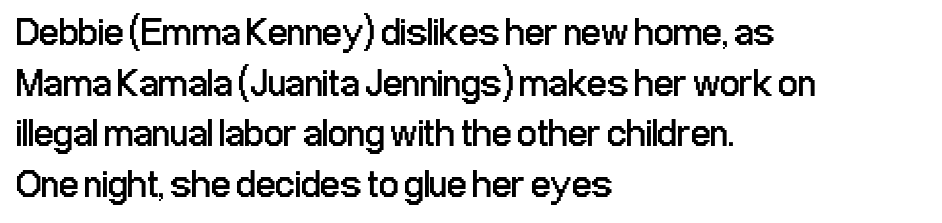
The image shows 39 px regular-weight, condensed sans-serif type, upright; set left-aligned, normal line spacing (1.3x), normal letter spacing, not underlined; low stroke contrast and a medium x-height.
